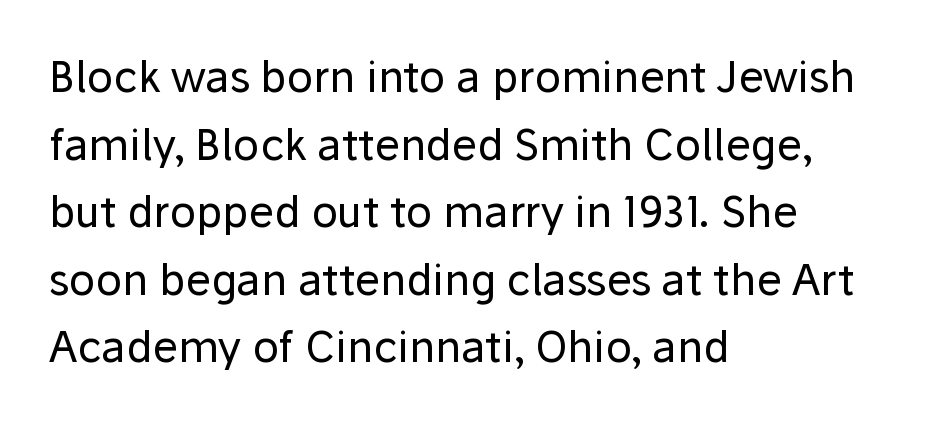
{"serif": "no", "italic": "no", "bold": "no", "weight": "regular", "width": "normal", "stroke_contrast": "low", "x_height": "medium", "monospaced": "no", "underline": "no", "align": "left", "line_spacing": "normal", "line_spacing_ratio": 1.57, "letter_spacing": "normal", "letter_spacing_em": 0.0, "glyph_px": 43}
